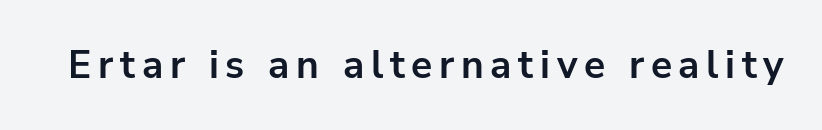
{"serif": "no", "italic": "no", "bold": "yes", "weight": "bold", "width": "normal", "stroke_contrast": "low", "x_height": "medium", "monospaced": "no", "underline": "no", "glyph_px": 39}
